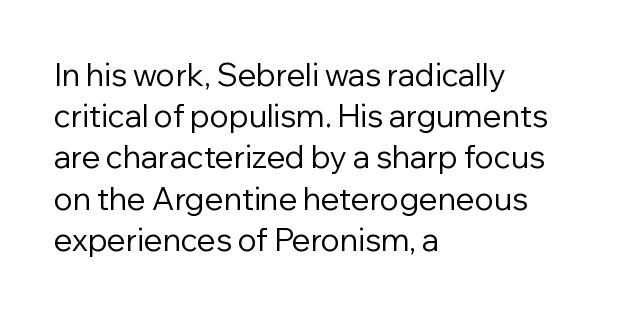
Q: Is the text bold? A: No.
Q: Is the text italic (slanted)? A: No, it is upright.
Q: Is the typeface a serif or a sans-serif typeface? A: Sans-serif.
Q: Is the text underlined? A: No.
Q: How is the paragraph aligned? A: Left-aligned.
Q: Is the spacing between letters normal or unusually wide? A: Normal.
Q: Is the spacing between lines tight, normal or loose? A: Normal.
Q: Width (condensed, normal, or wide)? A: Normal.
Q: Stroke contrast? A: Low.
Q: x-height? A: Medium.
Q: Monospaced? A: No.
